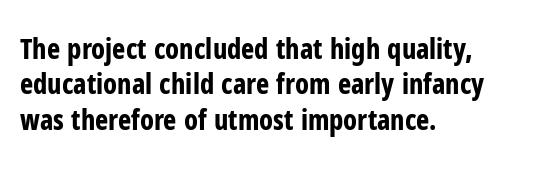
The image shows 28 px bold, condensed sans-serif type, upright; set left-aligned, normal line spacing (1.26x), normal letter spacing, not underlined; low stroke contrast and a medium x-height.
